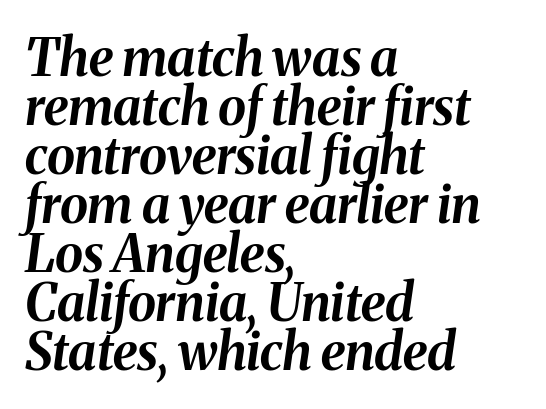
The image shows 51 px bold type, italic (leaning right); set left-aligned, tight line spacing (0.96x), normal letter spacing, not underlined; medium stroke contrast and a medium x-height.
